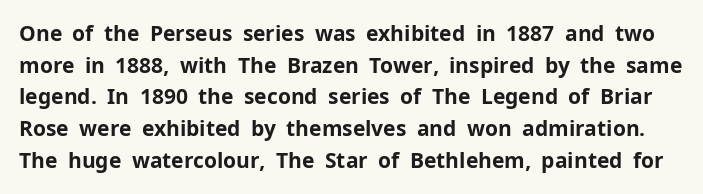
The image shows 21 px bold type, upright; set normal line spacing (1.51x), normal letter spacing, not underlined.
